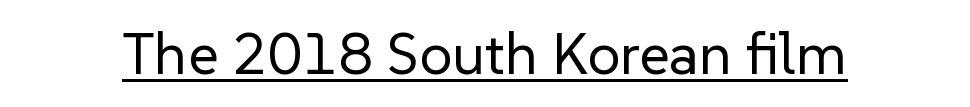
Q: Is the text bold? A: No.
Q: Is the text italic (slanted)? A: No, it is upright.
Q: Is the typeface a serif or a sans-serif typeface? A: Sans-serif.
Q: Is the text underlined? A: Yes.
Q: Is the spacing between letters normal or unusually wide? A: Normal.
Q: Width (condensed, normal, or wide)? A: Normal.
Q: Stroke contrast? A: Low.
Q: x-height? A: Medium.
Q: Monospaced? A: No.
